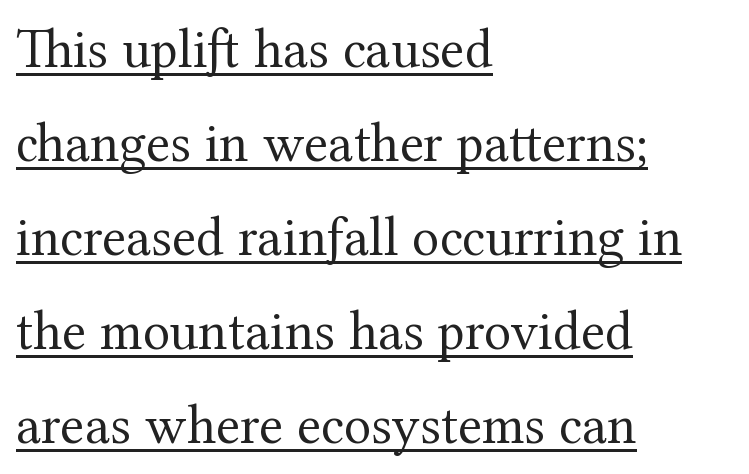
The image shows 56 px regular-weight serif type, upright; set left-aligned, normal line spacing (1.68x), normal letter spacing, underlined; medium stroke contrast and a medium x-height.
